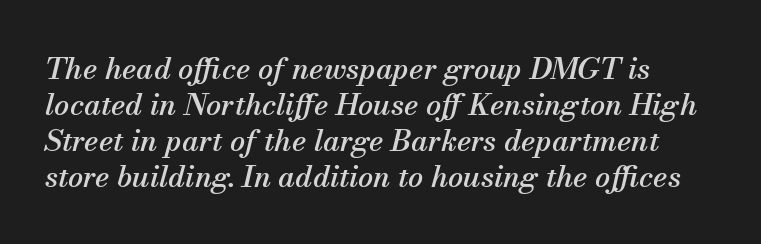
The image shows 30 px serif type, italic (leaning right); set line spacing 1.2x, normal letter spacing, not underlined; medium stroke contrast and a small x-height.
